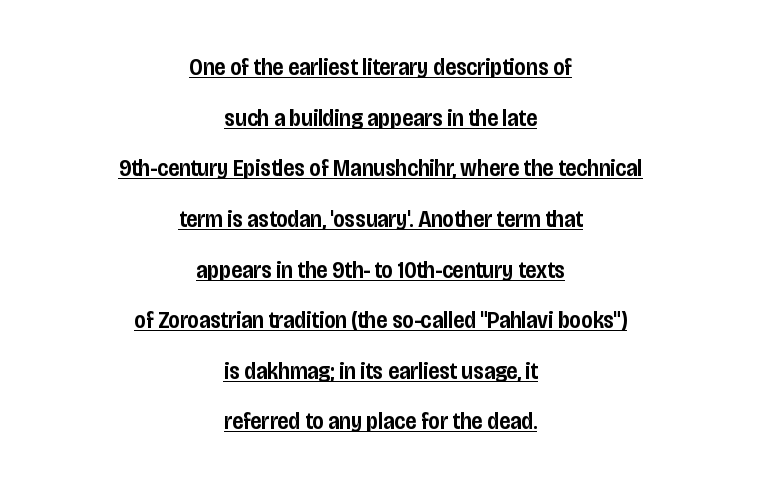
Tracking value appears to be zero — textbook default spacing. The block of text is sparse from top to bottom, with ample space between rows. Typeset on center — no edge is straight. The letters are semibold — heavier than regular but short of a full bold. A baseline rule has been typeset under these characters. It's the straight-up-and-down kind of type.
